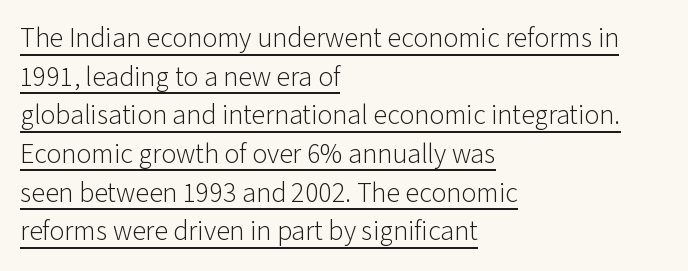
Nope, no serifs anywhere on these letters. Glance below the letters and you will spot a drawn line. Stems and bowls with no extra thickness — not bold. This sample uses an upright cut, with every glyph sitting square on the baseline. You could not count columns in this text — the font is proportionally spaced. The rendering keeps characters at their native spacing.
